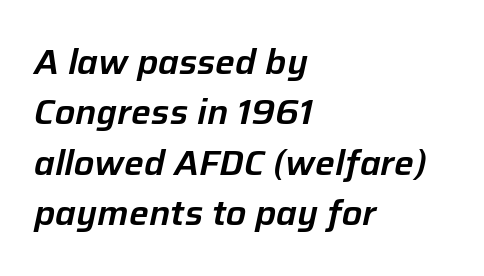
{"italic": "yes", "lean": "right", "slant_degrees": 12, "width": "normal", "stroke_contrast": "low", "x_height": "medium", "monospaced": "no", "underline": "no", "align": "left", "line_spacing": "normal", "line_spacing_ratio": 1.44, "letter_spacing": "normal", "letter_spacing_em": 0.0, "glyph_px": 35}
